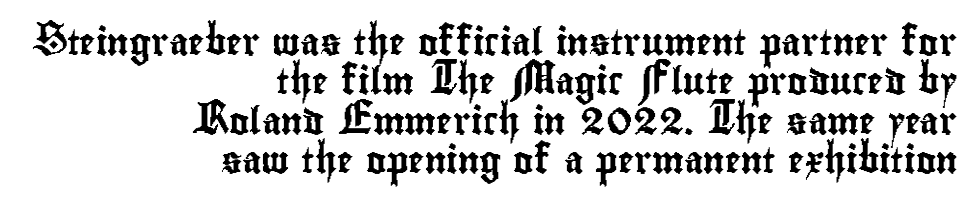
Q: Is the text italic (slanted)? A: No, it is upright.
Q: Is the text underlined? A: No.
Q: How is the paragraph aligned? A: Right-aligned.
Q: Is the spacing between letters normal or unusually wide? A: Normal.
Q: Is the spacing between lines tight, normal or loose? A: Normal.
